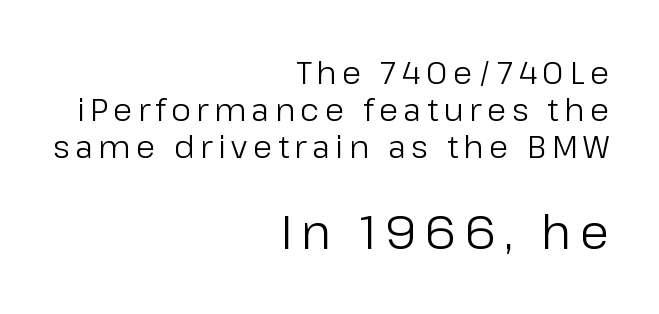
Q: Is the text bold? A: No.
Q: Is the text italic (slanted)? A: No, it is upright.
Q: Is the typeface a serif or a sans-serif typeface? A: Sans-serif.
Q: Is the text underlined? A: No.
Q: How is the paragraph aligned? A: Right-aligned.
Q: Which block of text is set in a larger size, the first (top) or the second (bottom)? A: The second (bottom) one.
Q: Width (condensed, normal, or wide)? A: Normal.
Q: Stroke contrast? A: Low.
Q: x-height? A: Medium.
Q: Monospaced? A: No.
